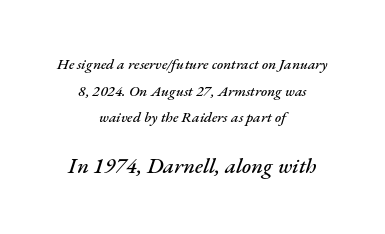
Typeset on center — no edge is straight. Between one letter and the next there's only the usual sliver of space. Reading top to bottom, the characters get bigger at the block break. Italic? Definitely — the glyphs are oblique.
